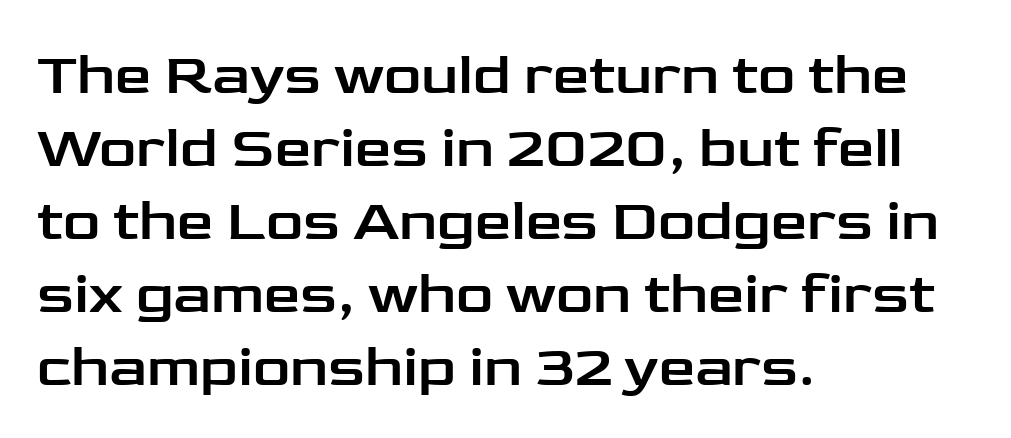
The image shows 58 px wide sans-serif type, upright; set left-aligned, normal line spacing (1.26x), normal letter spacing, not underlined; low stroke contrast and a medium x-height.
